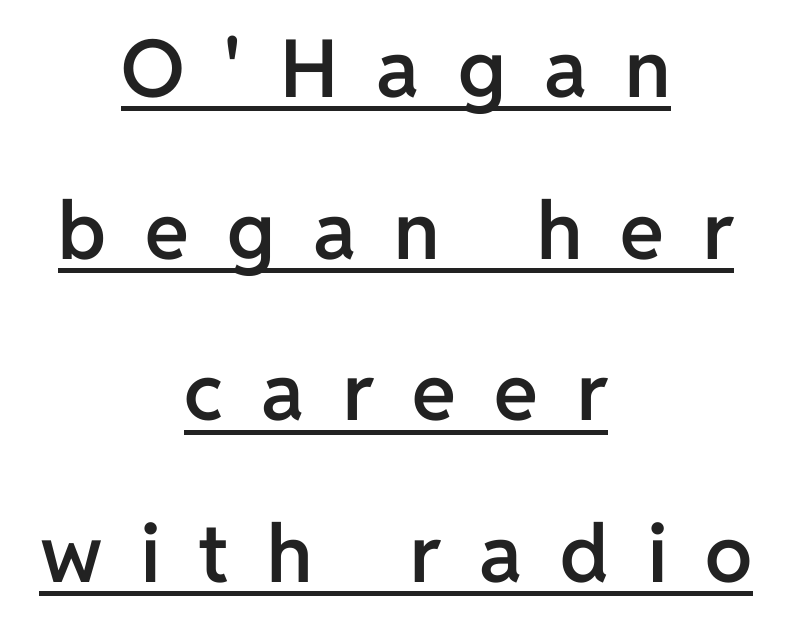
A student would call this center alignment; a typographer would say set centered. Leading is clearly above the norm, producing a sparse column. In designer terms, the underline attribute is active on this setting. A bit beefed up — I'd call it semibold rather than bold.
